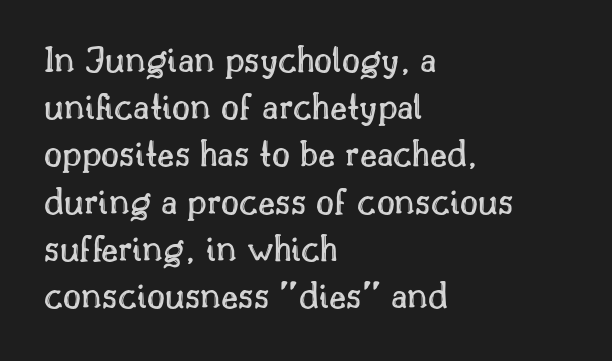
Here the designer chose a conventional face with non-uniform glyph widths. Every row of glyphs begins at an identical x-position on the left. Honestly, there is no underline to notice here at all. Compared with typical body copy, the letter spacing here is the same. The typography opts for an upright posture over an oblique one.
